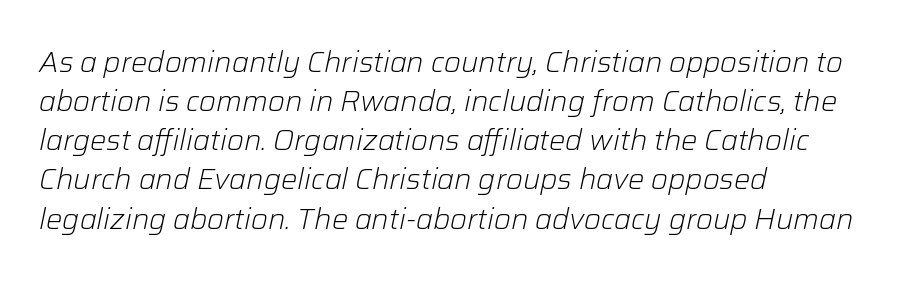
Spacing verdict: proportional, widths tailored to each character. You could call the tracking neutral — neither tight nor loose. The lines in this sample share a left origin and differ only in where they stop. The area under the type is left untouched. A light-to-regular cut is what we see here. One glance says typical: line gaps are just what's usual.
